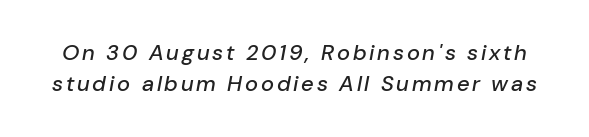
Q: Is the text italic (slanted)? A: Yes, it leans right by about 10 degrees.
Q: Is the text underlined? A: No.
Q: Is the spacing between lines tight, normal or loose? A: Normal.
